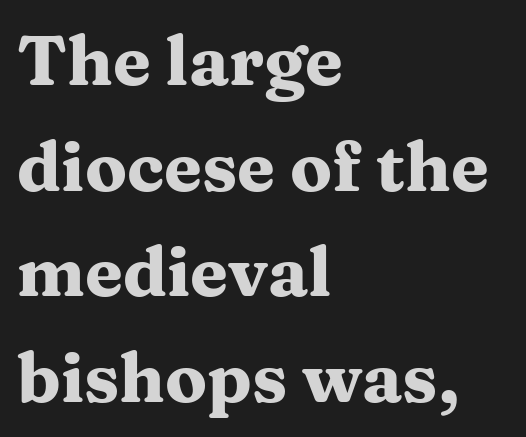
Q: Is the text bold? A: Yes.
Q: Is the text italic (slanted)? A: No, it is upright.
Q: Is the typeface a serif or a sans-serif typeface? A: Serif.
Q: Is the text underlined? A: No.
Q: How is the paragraph aligned? A: Left-aligned.
Q: Is the spacing between letters normal or unusually wide? A: Normal.
Q: Is the spacing between lines tight, normal or loose? A: Normal.
Q: Width (condensed, normal, or wide)? A: Wide.
Q: Stroke contrast? A: Medium.
Q: x-height? A: Medium.
Q: Monospaced? A: No.
